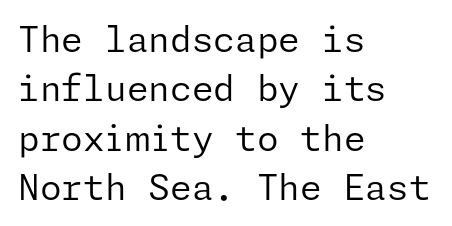
{"serif": "no", "italic": "no", "bold": "no", "weight": "regular", "width": "normal", "stroke_contrast": "low", "x_height": "medium", "underline": "no", "align": "left", "line_spacing": "normal", "line_spacing_ratio": 1.41, "letter_spacing": "normal", "letter_spacing_em": 0.0, "glyph_px": 35}
